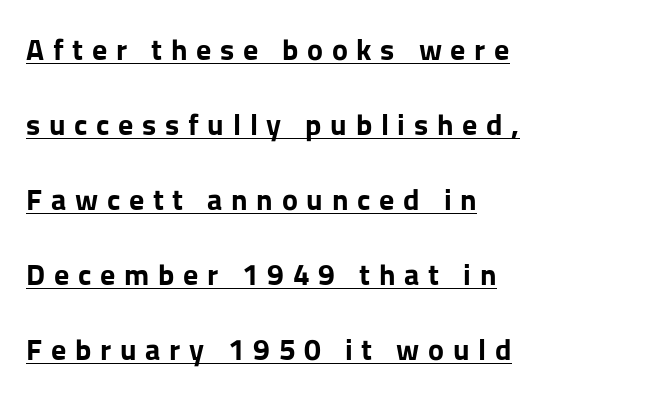
Here the designer chose a conventional face with non-uniform glyph widths. Decoration check: the copy is underlined. The typography opts for an upright posture over an oblique one. A typesetter would call this heavily tracked-out type.
